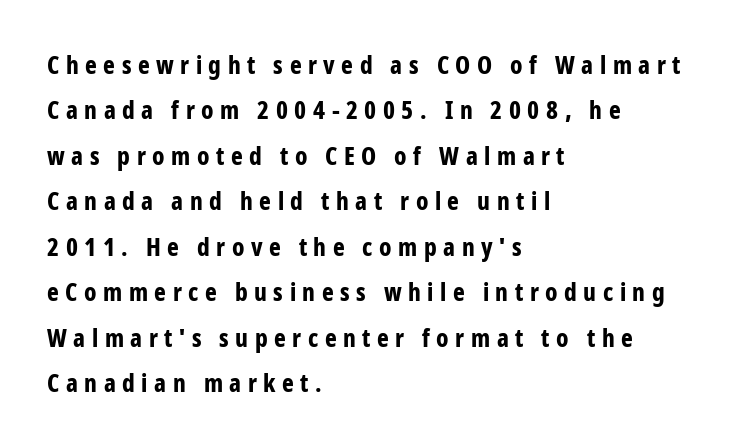
The image shows 25 px bold type, upright; set left-aligned, line spacing 1.82x, unusually wide letter spacing (+0.26 em), not underlined.
